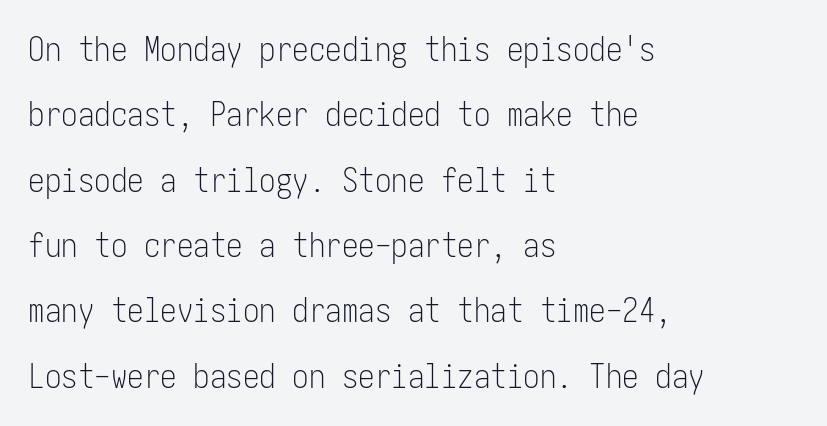
Only glyphs here, with clear space below each row. Caption: standard tracking, unaltered. Are there feet on the stems? There aren't — it's a sans. A light-to-regular cut is what we see here. The axis of the letterforms is exactly vertical.
